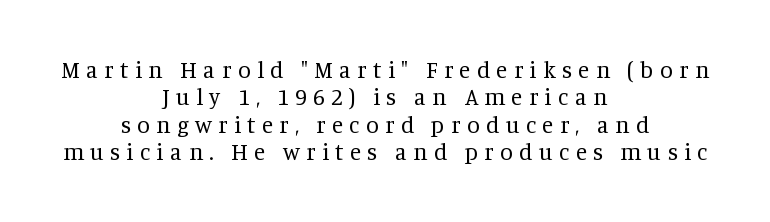
{"italic": "no", "bold": "no", "underline": "no", "align": "center", "line_spacing_ratio": 1.19, "letter_spacing": "wide", "letter_spacing_em": 0.28, "glyph_px": 23}
